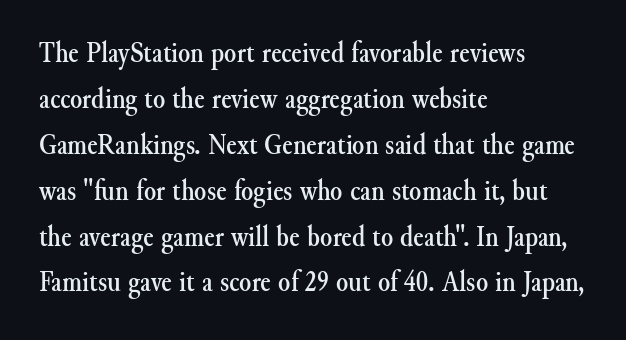
{"serif": "yes", "italic": "no", "width": "normal", "stroke_contrast": "medium", "x_height": "small", "monospaced": "no", "underline": "no", "align": "left", "line_spacing": "normal", "line_spacing_ratio": 1.48, "letter_spacing": "normal", "letter_spacing_em": 0.0, "glyph_px": 31}
